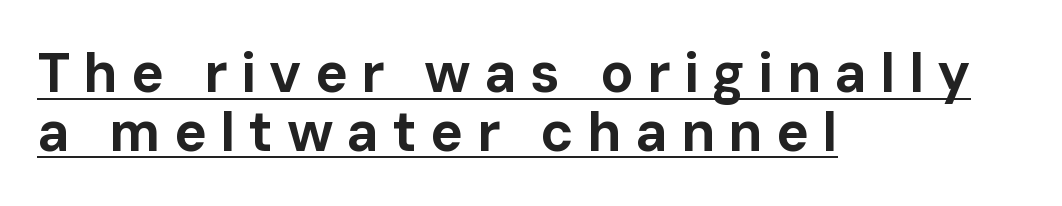
{"serif": "no", "italic": "no", "bold": "yes", "weight": "bold", "width": "normal", "stroke_contrast": "low", "x_height": "medium", "monospaced": "no", "underline": "yes", "align": "left", "line_spacing": "tight", "line_spacing_ratio": 1.07, "letter_spacing": "wide", "letter_spacing_em": 0.24, "glyph_px": 55}
